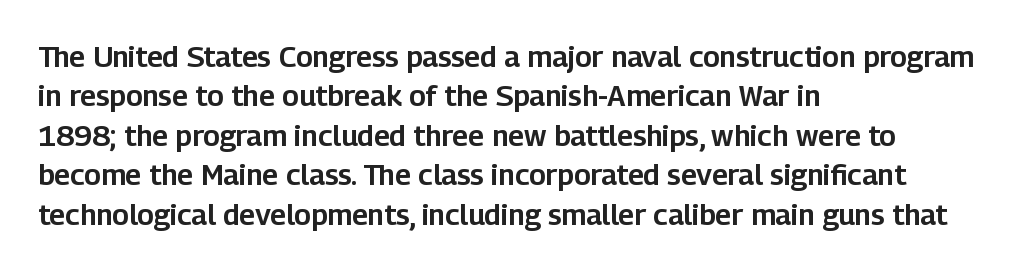
{"serif": "no", "italic": "no", "width": "normal", "stroke_contrast": "low", "x_height": "medium", "monospaced": "no", "underline": "no", "align": "left", "line_spacing": "normal", "line_spacing_ratio": 1.36, "letter_spacing": "normal", "letter_spacing_em": 0.0, "glyph_px": 29}
